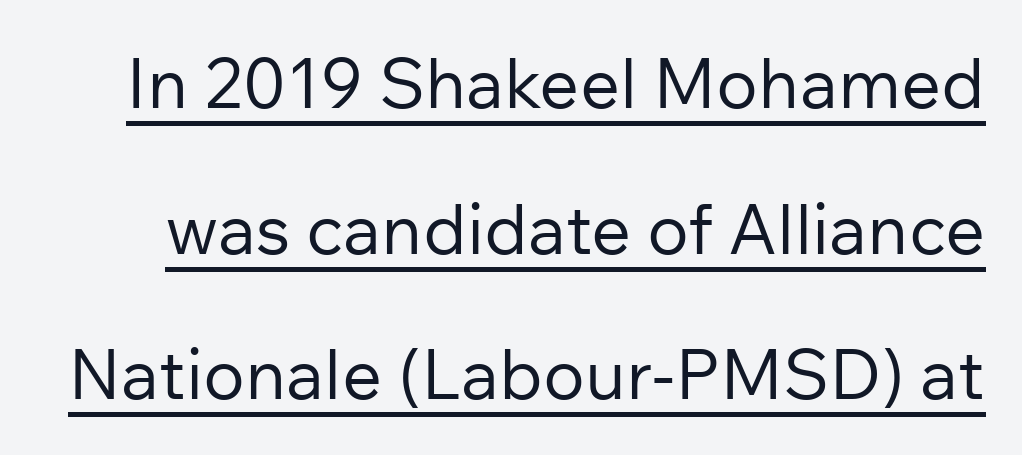
Q: Is the text bold? A: No.
Q: Is the text italic (slanted)? A: No, it is upright.
Q: Is the typeface a serif or a sans-serif typeface? A: Sans-serif.
Q: Is the text underlined? A: Yes.
Q: Is the spacing between letters normal or unusually wide? A: Normal.
Q: Is the spacing between lines tight, normal or loose? A: Loose.
Q: Width (condensed, normal, or wide)? A: Normal.
Q: Stroke contrast? A: Low.
Q: x-height? A: Medium.
Q: Monospaced? A: No.
